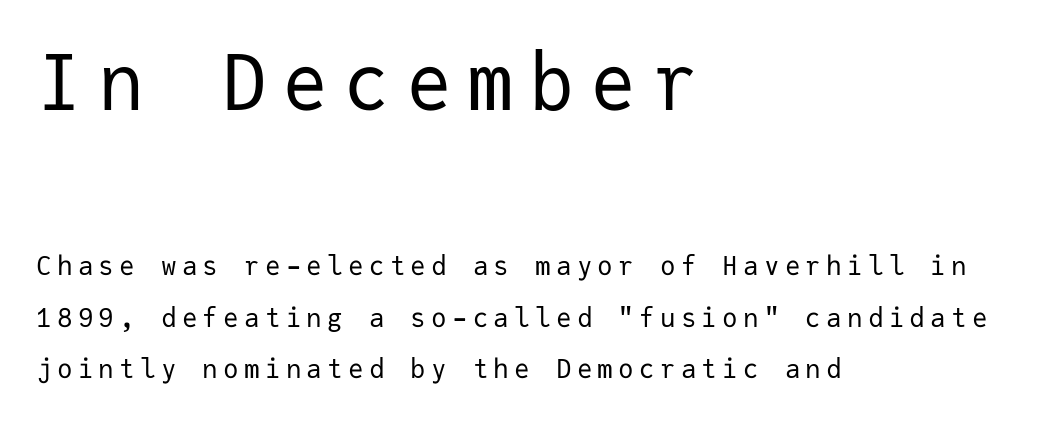
Q: Is the text bold? A: No.
Q: Is the text italic (slanted)? A: No, it is upright.
Q: Is the typeface a serif or a sans-serif typeface? A: Sans-serif.
Q: Is the text underlined? A: No.
Q: How is the paragraph aligned? A: Left-aligned.
Q: Is the spacing between letters normal or unusually wide? A: Unusually wide.
Q: Is the spacing between lines tight, normal or loose? A: Loose.
Q: Which block of text is set in a larger size, the first (top) or the second (bottom)? A: The first (top) one.
Q: Width (condensed, normal, or wide)? A: Normal.
Q: Stroke contrast? A: Low.
Q: x-height? A: Medium.
Q: Monospaced? A: Yes.
